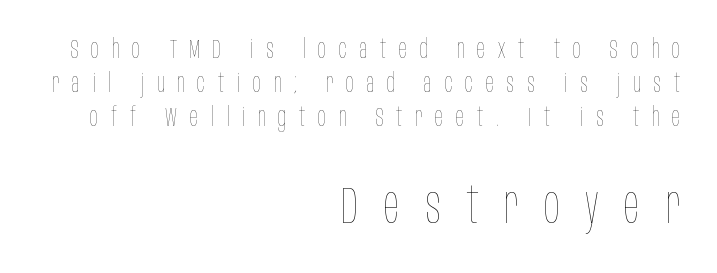
Q: Is the text bold? A: No.
Q: Is the text italic (slanted)? A: No, it is upright.
Q: Is the text underlined? A: No.
Q: How is the paragraph aligned? A: Right-aligned.
Q: Is the spacing between letters normal or unusually wide? A: Unusually wide.
Q: Is the spacing between lines tight, normal or loose? A: Normal.
Q: Which block of text is set in a larger size, the first (top) or the second (bottom)? A: The second (bottom) one.
Q: Width (condensed, normal, or wide)? A: Condensed.
Q: Stroke contrast? A: Low.
Q: x-height? A: Large.
Q: Monospaced? A: No.
